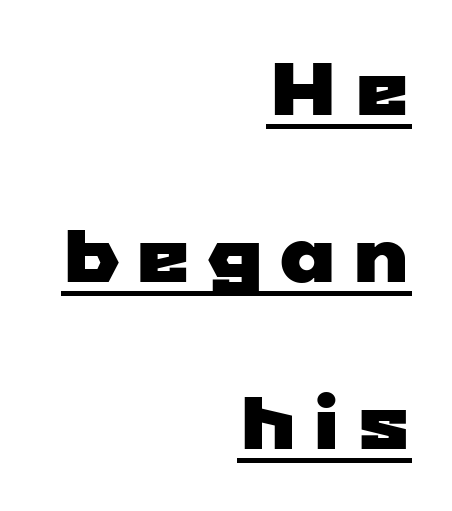
Q: Is the typeface a serif or a sans-serif typeface? A: Sans-serif.
Q: Is the text underlined? A: Yes.
Q: How is the paragraph aligned? A: Right-aligned.
Q: Is the spacing between lines tight, normal or loose? A: Loose.
Q: Width (condensed, normal, or wide)? A: Wide.
Q: Stroke contrast? A: Low.
Q: x-height? A: Medium.
Q: Monospaced? A: No.
